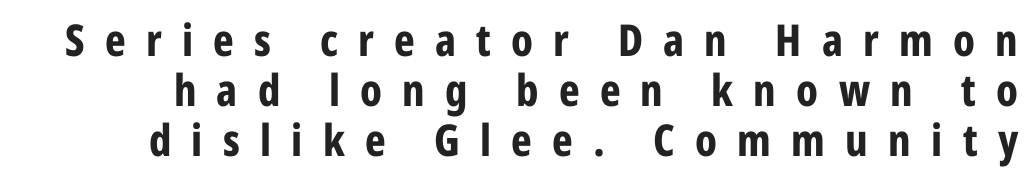
Q: Is the text bold? A: Yes.
Q: Is the text italic (slanted)? A: No, it is upright.
Q: Is the typeface a serif or a sans-serif typeface? A: Sans-serif.
Q: Is the text underlined? A: No.
Q: Is the spacing between letters normal or unusually wide? A: Unusually wide.
Q: Is the spacing between lines tight, normal or loose? A: Tight.
Q: Width (condensed, normal, or wide)? A: Condensed.
Q: Stroke contrast? A: Low.
Q: x-height? A: Medium.
Q: Monospaced? A: No.
